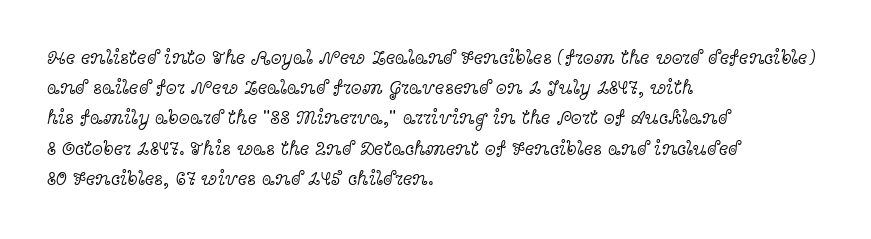
{"bold": "no", "underline": "no", "align": "left", "line_spacing": "normal", "line_spacing_ratio": 1.51, "letter_spacing": "normal", "letter_spacing_em": 0.0, "glyph_px": 20}
